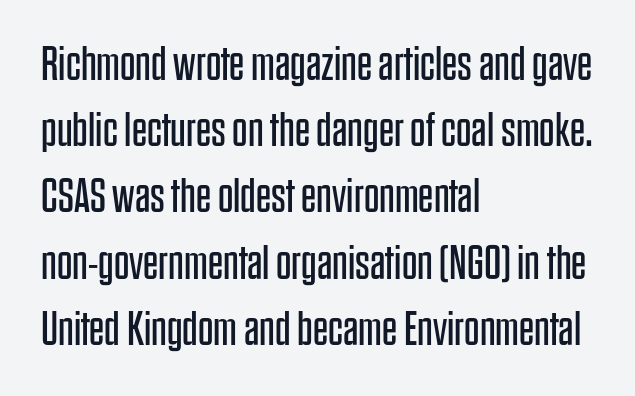
The font is comparable to plain body text, perhaps lighter. Spacing verdict: proportional, widths tailored to each character. The horizontal fit of the characters is conventional and even. Posture: straight, roman, zero tilt. The designer left line spacing at the default. Each row of text sits above clean, open space.
